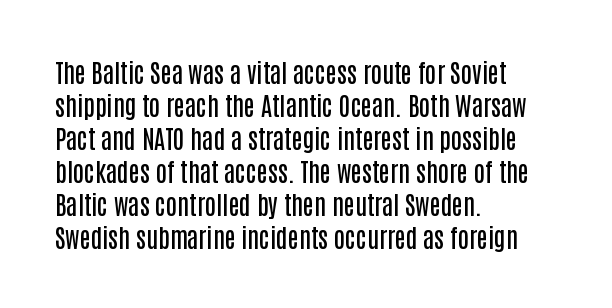
Is the letter spacing exaggerated? No — it looks like the ordinary default. The text block is weighted toward the left margin, trailing off unevenly rightward. Anything drawn beneath the words? Only blank space. The passage shown stacks its lines at a standard gap.
